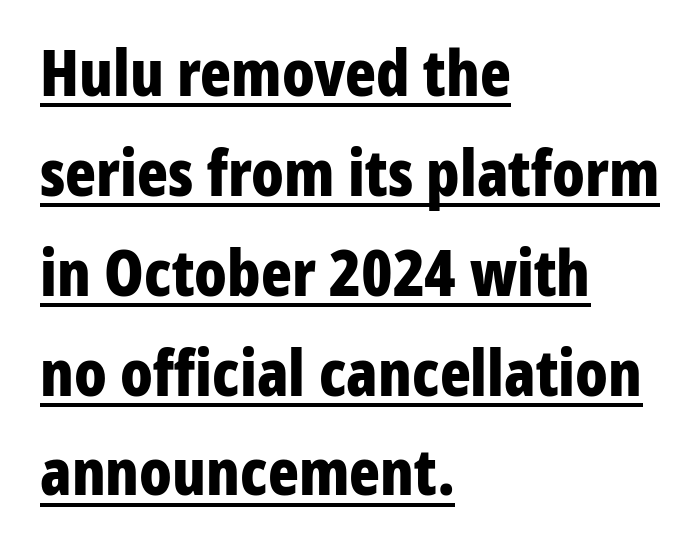
Q: Is the text bold? A: Yes.
Q: Is the text italic (slanted)? A: No, it is upright.
Q: Is the typeface a serif or a sans-serif typeface? A: Sans-serif.
Q: Is the text underlined? A: Yes.
Q: How is the paragraph aligned? A: Left-aligned.
Q: Is the spacing between letters normal or unusually wide? A: Normal.
Q: Is the spacing between lines tight, normal or loose? A: Normal.
Q: Width (condensed, normal, or wide)? A: Condensed.
Q: Stroke contrast? A: Low.
Q: x-height? A: Medium.
Q: Monospaced? A: No.
